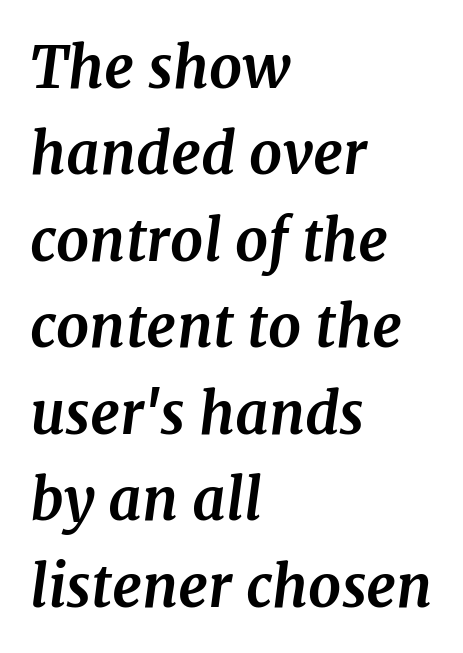
Q: Is the text bold? A: Yes.
Q: Is the text italic (slanted)? A: Yes, it leans right by about 7 degrees.
Q: Is the typeface a serif or a sans-serif typeface? A: Serif.
Q: Is the text underlined? A: No.
Q: How is the paragraph aligned? A: Left-aligned.
Q: Is the spacing between letters normal or unusually wide? A: Normal.
Q: Is the spacing between lines tight, normal or loose? A: Normal.
Q: Width (condensed, normal, or wide)? A: Normal.
Q: Stroke contrast? A: Medium.
Q: x-height? A: Medium.
Q: Monospaced? A: No.
